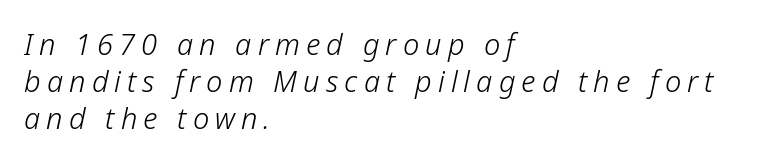
Emphasis-style slanted type is in use. Line starts are locked; line ends wander. The words here are not underlined. Evenly set lines give the paragraph a standard silhouette. Stroke thickness stays within the range of a standard reading face or lighter.
